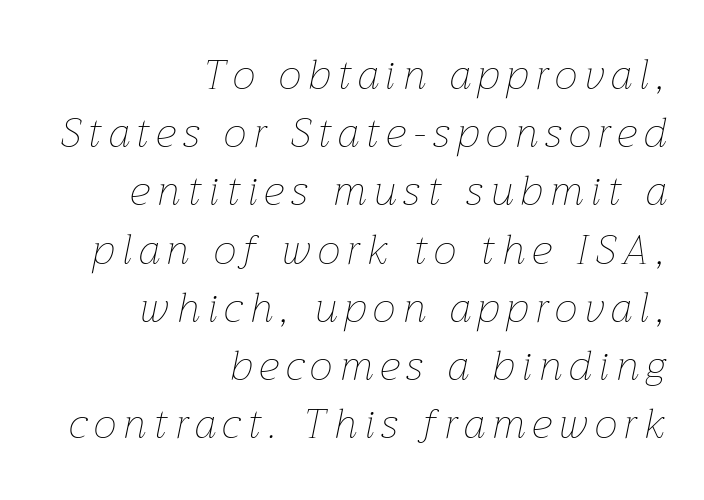
Q: Is the text bold? A: No.
Q: Is the text italic (slanted)? A: Yes, it leans right by about 12 degrees.
Q: Is the text underlined? A: No.
Q: How is the paragraph aligned? A: Right-aligned.
Q: Is the spacing between lines tight, normal or loose? A: Normal.
Q: Width (condensed, normal, or wide)? A: Normal.
Q: Stroke contrast? A: Low.
Q: x-height? A: Medium.
Q: Monospaced? A: No.
